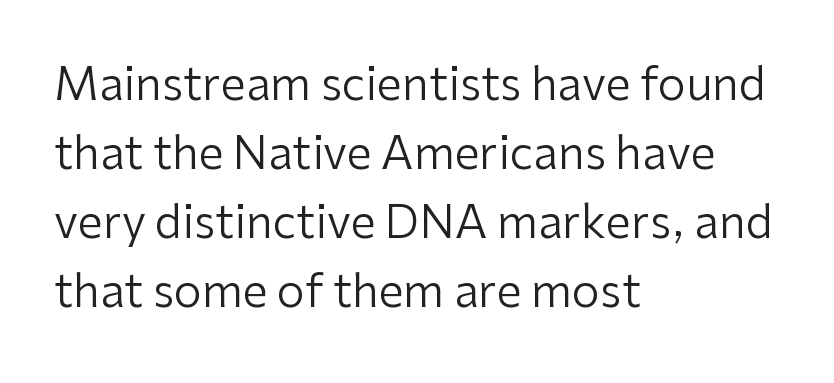
{"serif": "no", "italic": "no", "bold": "no", "weight": "regular", "width": "normal", "stroke_contrast": "low", "x_height": "medium", "monospaced": "no", "underline": "no", "align": "left", "line_spacing": "normal", "line_spacing_ratio": 1.53, "letter_spacing": "normal", "letter_spacing_em": 0.0, "glyph_px": 45}
